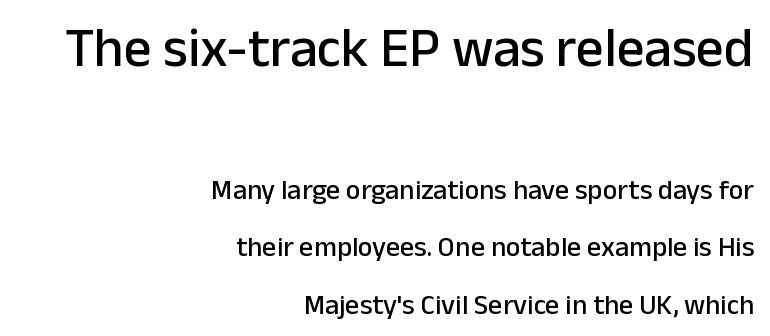
{"serif": "no", "italic": "no", "width": "normal", "stroke_contrast": "low", "x_height": "medium", "monospaced": "no", "underline": "no", "align": "right", "line_spacing": "loose", "line_spacing_ratio": 2.05, "letter_spacing": "normal", "letter_spacing_em": 0.0, "larger_block": "first", "size_ratio": 1.96, "glyph_px": 55}
